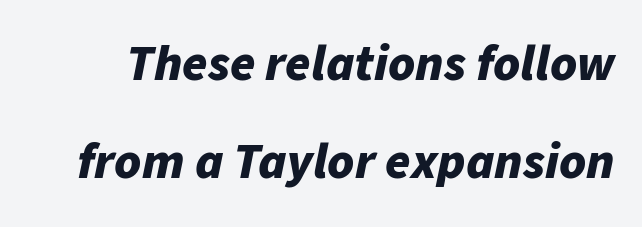
The image shows 51 px bold type, italic (leaning right); set loose line spacing (1.93x), normal letter spacing, not underlined; low stroke contrast and a medium x-height.
